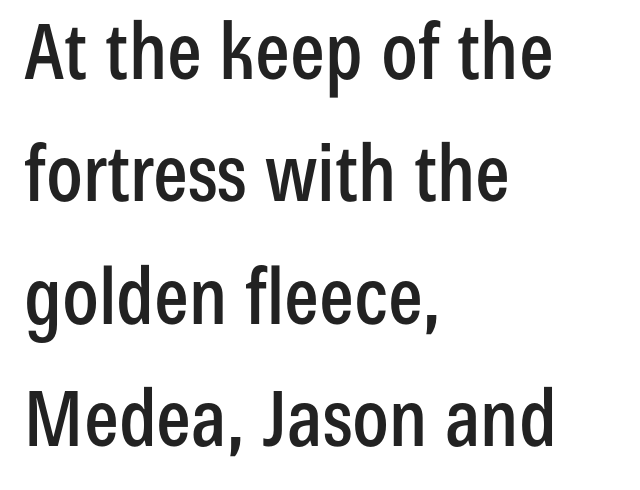
The image shows 77 px condensed sans-serif type, upright; set left-aligned, normal line spacing (1.59x), normal letter spacing, not underlined; low stroke contrast and a medium x-height.
